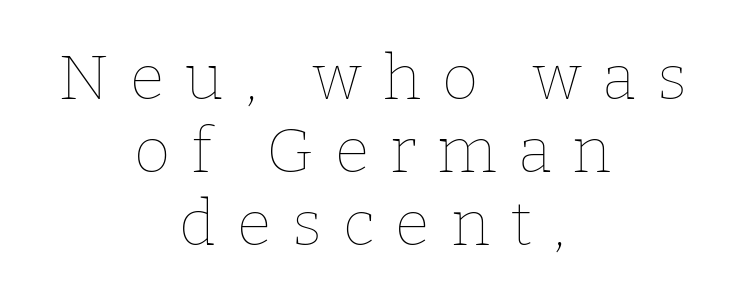
Q: Is the text bold? A: No.
Q: Is the text italic (slanted)? A: No, it is upright.
Q: Is the text underlined? A: No.
Q: How is the paragraph aligned? A: Centered.
Q: Is the spacing between letters normal or unusually wide? A: Unusually wide.
Q: Width (condensed, normal, or wide)? A: Normal.
Q: Stroke contrast? A: Low.
Q: x-height? A: Medium.
Q: Monospaced? A: No.
